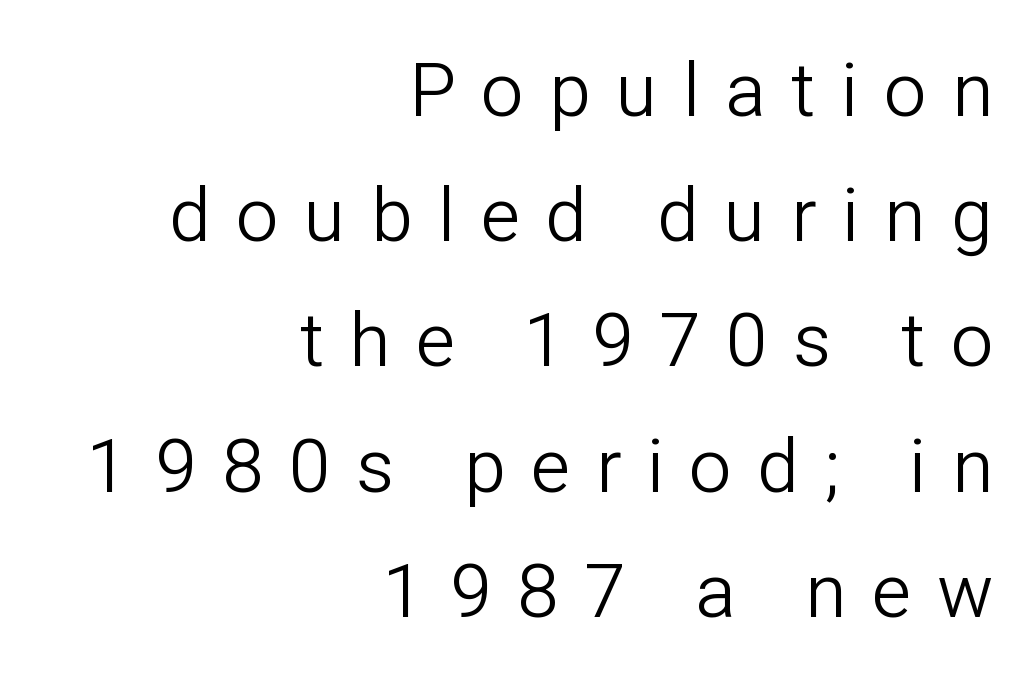
{"serif": "no", "italic": "no", "bold": "no", "weight": "light", "width": "normal", "stroke_contrast": "low", "x_height": "medium", "monospaced": "no", "underline": "no", "align": "right", "line_spacing": "normal", "line_spacing_ratio": 1.67, "letter_spacing": "wide", "letter_spacing_em": 0.34, "glyph_px": 75}
